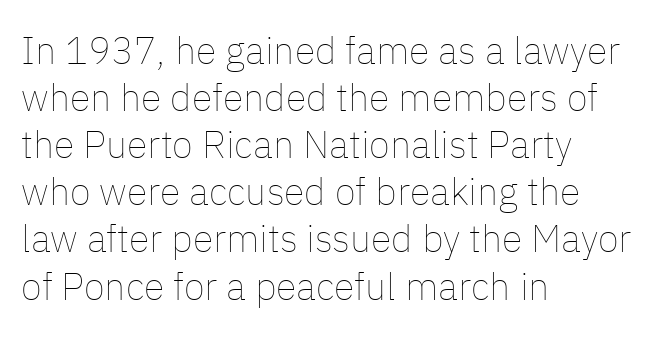
The letters look calm and open, with moderate or lighter stems. Varying glyph widths throughout — classic text-font behaviour. Here the glyphs are tracked normally, forming tight word shapes. The font's upright variant was chosen for this text.
